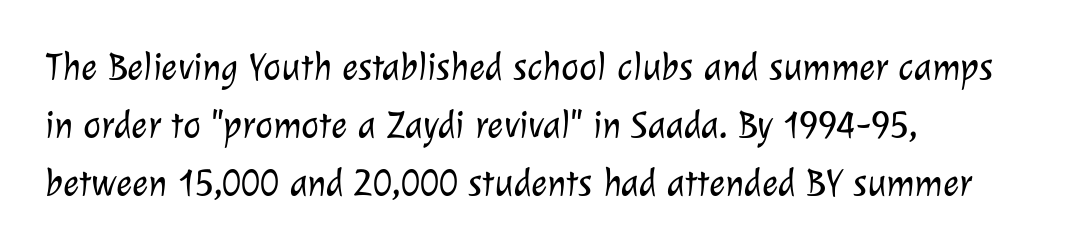
The image shows 38 px light sans-serif type; set left-aligned, normal line spacing (1.52x), normal letter spacing, not underlined; low stroke contrast and a medium x-height.
